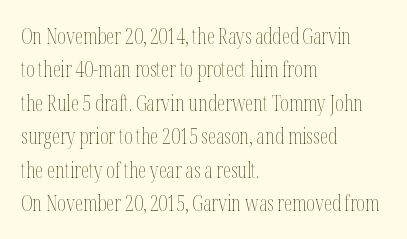
Q: Is the text bold? A: No.
Q: Is the text italic (slanted)? A: No, it is upright.
Q: Is the text underlined? A: No.
Q: How is the paragraph aligned? A: Left-aligned.
Q: Is the spacing between letters normal or unusually wide? A: Normal.
Q: Is the spacing between lines tight, normal or loose? A: Normal.
